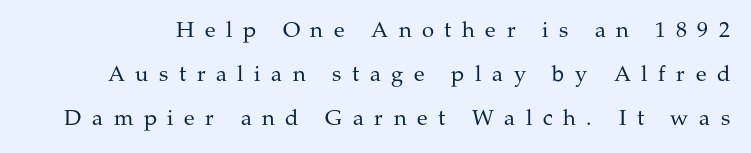
This reads as an unemphasized weight, regular at the heaviest. Rendered with straight, roman letterforms. If you measured baseline to baseline, you'd find a long distance. Loose tracking; the words dissolve into strings of separated letters. A clean baseline with only descenders dipping below it.
